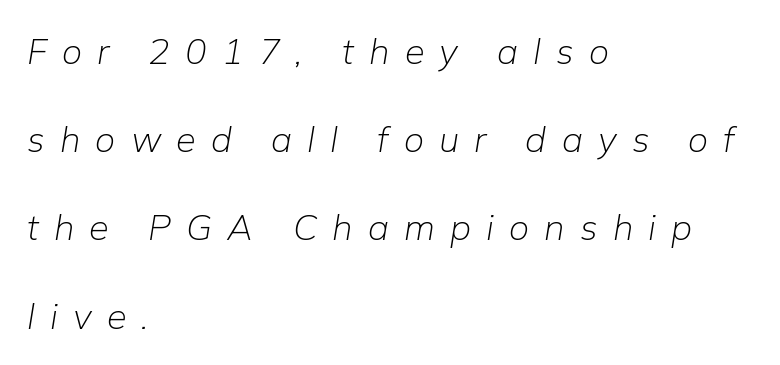
Every character sits at an angle, as italics do. The passage shown stacks its lines with a broad gap. Does the copy run flush right? No — it runs flush left. A typesetter would call this proportional, since set widths differ per character.
